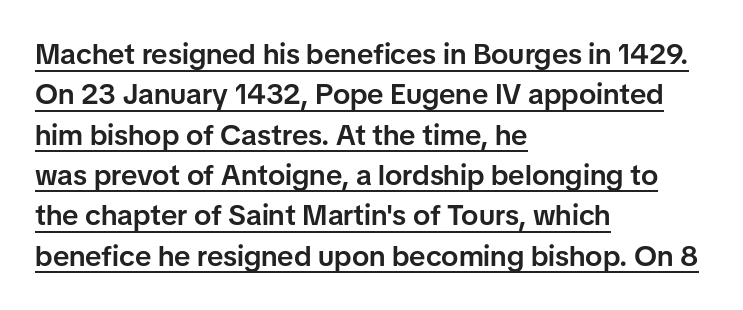
The image shows 29 px semibold sans-serif type, upright; set left-aligned, normal line spacing (1.39x), normal letter spacing, underlined; low stroke contrast and a medium x-height.
